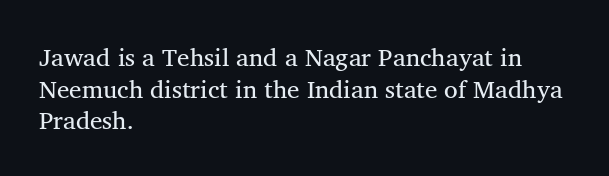
The characters are drawn with everyday or finer stroke widths. The string is rendered with underlining switched off. Leading matches the norm, producing a regular column. This sample uses plain, unmodified letter spacing.
